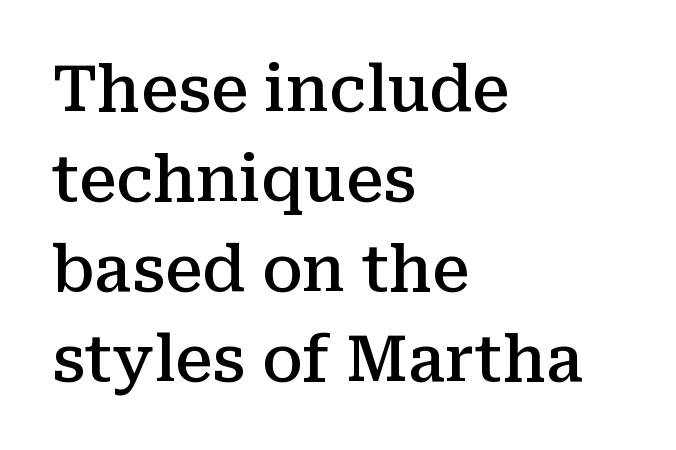
{"serif": "yes", "italic": "no", "bold": "semi", "weight": "semibold", "width": "normal", "stroke_contrast": "medium", "x_height": "medium", "monospaced": "no", "underline": "no", "align": "left", "line_spacing": "normal", "line_spacing_ratio": 1.43, "letter_spacing": "normal", "letter_spacing_em": 0.0, "glyph_px": 63}
